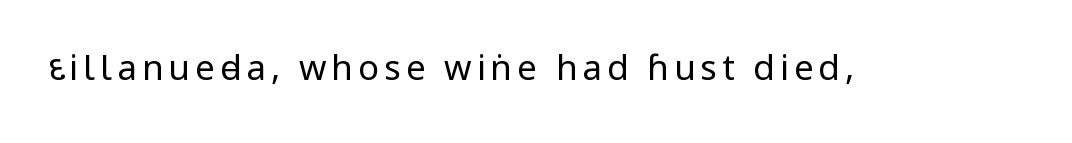
Q: Is the text bold? A: No.
Q: Is the text italic (slanted)? A: No, it is upright.
Q: Is the typeface a serif or a sans-serif typeface? A: Sans-serif.
Q: Is the text underlined? A: No.
Q: Width (condensed, normal, or wide)? A: Condensed.
Q: Stroke contrast? A: Low.
